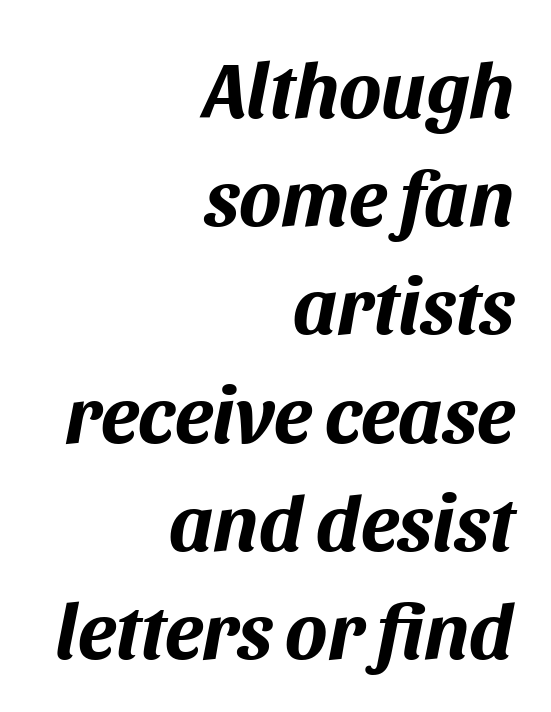
Q: Is the text bold? A: Yes.
Q: Is the text italic (slanted)? A: Yes, it leans right by about 11 degrees.
Q: Is the text underlined? A: No.
Q: How is the paragraph aligned? A: Right-aligned.
Q: Is the spacing between letters normal or unusually wide? A: Normal.
Q: Is the spacing between lines tight, normal or loose? A: Normal.
Q: Width (condensed, normal, or wide)? A: Normal.
Q: Stroke contrast? A: Medium.
Q: x-height? A: Large.
Q: Monospaced? A: No.
